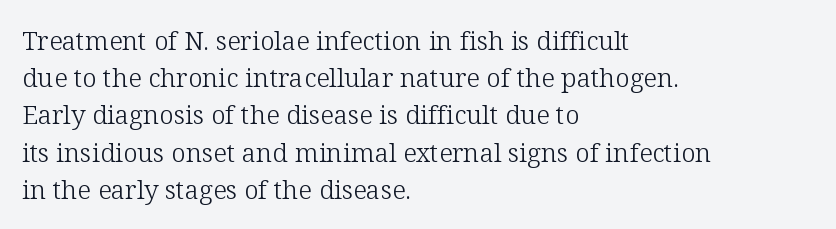
The rendering anchors every line to the left-hand side. A clean baseline with only descenders dipping below it. No chunkiness to these letters — they're not bold. Leading matches the norm, producing a regular column. Ascenders rise straight up at ninety degrees. Nobody touched the tracking dial on this one.
